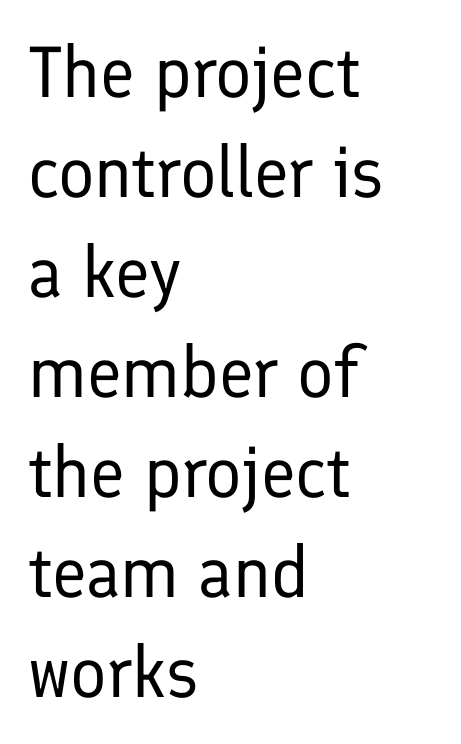
The face used here is proportionally spaced, like ordinary book or web type. One glance says typical: line gaps are just what's usual. The words here are not underlined. In terms of posture, this sample is upright.
